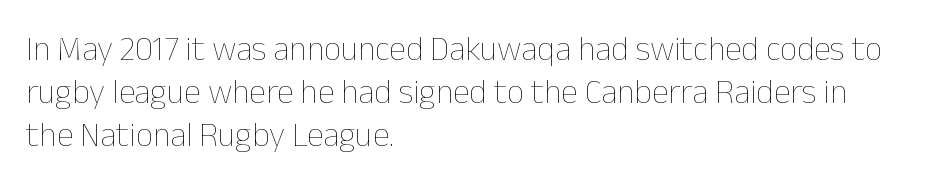
Q: Is the text bold? A: No.
Q: Is the text italic (slanted)? A: No, it is upright.
Q: Is the text underlined? A: No.
Q: How is the paragraph aligned? A: Left-aligned.
Q: Is the spacing between letters normal or unusually wide? A: Normal.
Q: Is the spacing between lines tight, normal or loose? A: Normal.
Q: Width (condensed, normal, or wide)? A: Normal.
Q: Stroke contrast? A: Low.
Q: x-height? A: Medium.
Q: Monospaced? A: No.
